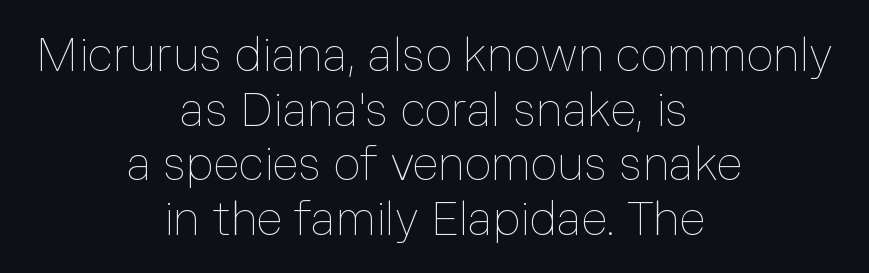
{"italic": "no", "bold": "no", "weight": "thin", "width": "normal", "stroke_contrast": "low", "x_height": "medium", "monospaced": "no", "underline": "no", "align": "center", "line_spacing_ratio": 1.16, "letter_spacing": "normal", "letter_spacing_em": 0.0, "glyph_px": 47}
